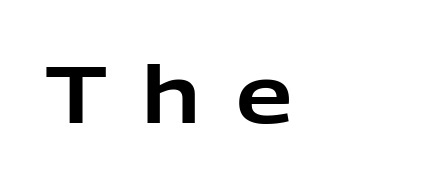
The image shows 80 px sans-serif type, upright; set left-aligned, unusually wide letter spacing (+0.44 em), not underlined; low stroke contrast and a medium x-height.
